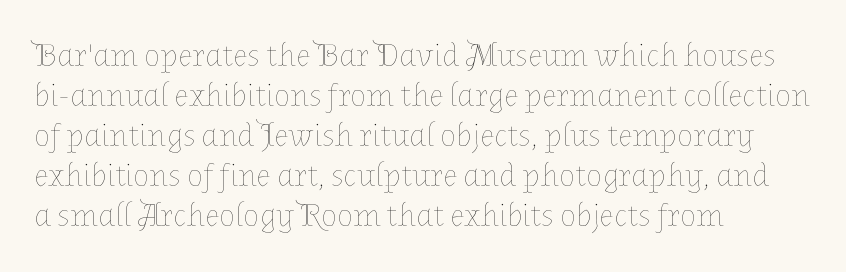
Q: Is the text bold? A: No.
Q: Is the text italic (slanted)? A: No, it is upright.
Q: Is the text underlined? A: No.
Q: How is the paragraph aligned? A: Left-aligned.
Q: Is the spacing between letters normal or unusually wide? A: Normal.
Q: Width (condensed, normal, or wide)? A: Normal.
Q: Stroke contrast? A: Low.
Q: x-height? A: Medium.
Q: Monospaced? A: No.
